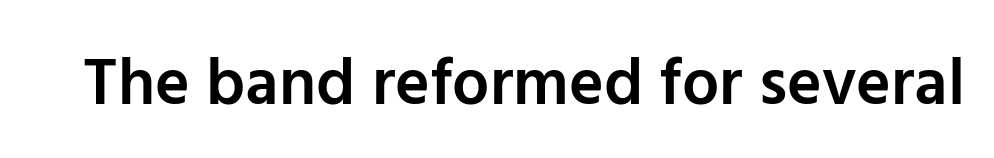
Looks like regular typesetting: each glyph gets only the width it needs. A somewhat darkened texture: the type is semibold rather than bold. Nope, no serifs anywhere on these letters. Italic? Not at all — the glyphs are vertical. The letters sit at their default tracking, neither squeezed nor spread.
